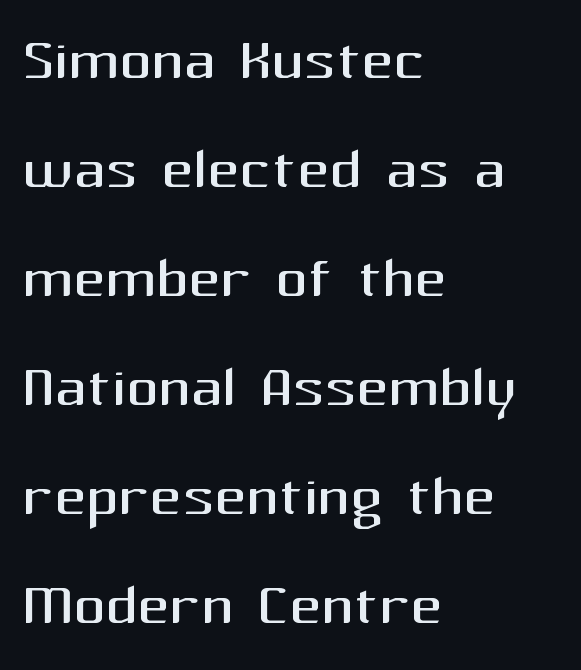
{"serif": "no", "italic": "no", "bold": "no", "weight": "regular", "width": "normal", "stroke_contrast": "medium", "x_height": "medium", "monospaced": "no", "underline": "no", "align": "left", "line_spacing": "normal", "line_spacing_ratio": 1.38, "letter_spacing": "normal", "letter_spacing_em": 0.0, "glyph_px": 79}
